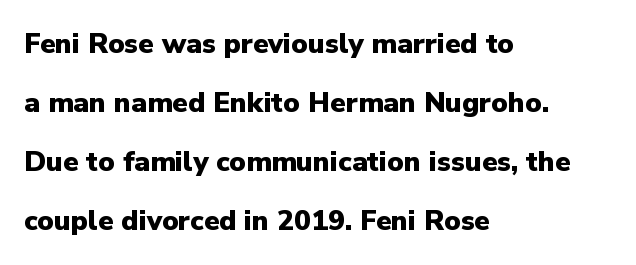
The image shows 28 px heavy sans-serif type, upright; set left-aligned, loose line spacing (2.11x), normal letter spacing, not underlined; low stroke contrast and a medium x-height.
